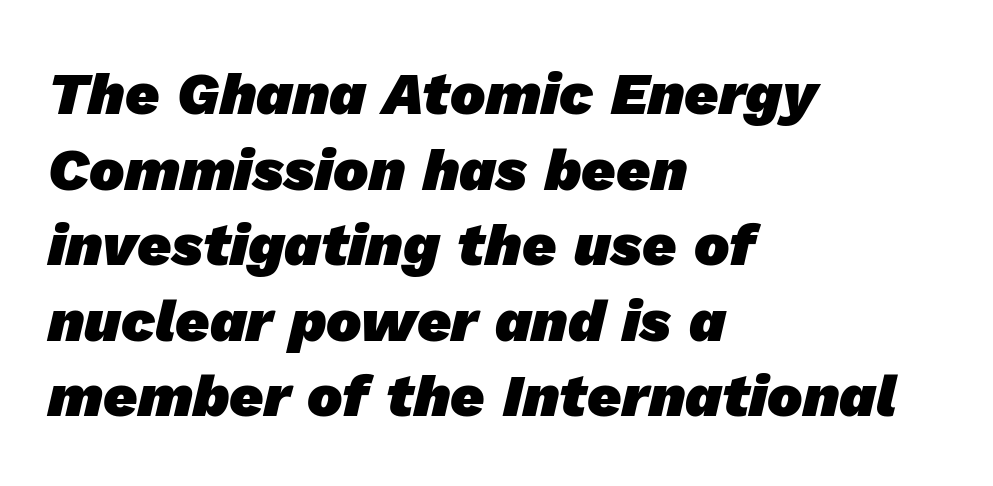
Note the varied advance widths — an 'i' is clearly narrower than an 'm'. How heavy is the stroke? Heavy — this is a bold. Horizontal alignment here is leftward, the default for most running prose. In terms of letterform style, serifs are entirely absent.
